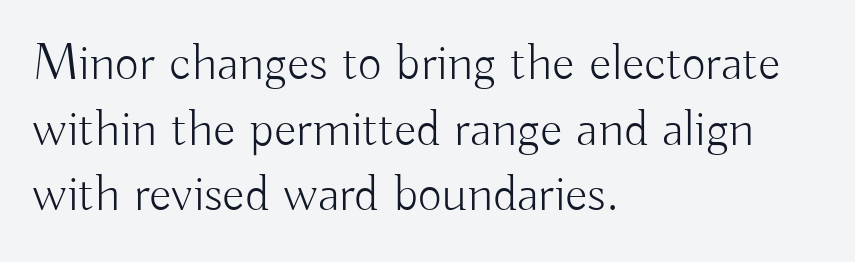
Q: Is the text bold? A: No.
Q: Is the text italic (slanted)? A: No, it is upright.
Q: Is the typeface a serif or a sans-serif typeface? A: Sans-serif.
Q: Is the text underlined? A: No.
Q: How is the paragraph aligned? A: Left-aligned.
Q: Is the spacing between letters normal or unusually wide? A: Normal.
Q: Is the spacing between lines tight, normal or loose? A: Normal.
Q: Width (condensed, normal, or wide)? A: Normal.
Q: Stroke contrast? A: Low.
Q: x-height? A: Small.
Q: Monospaced? A: No.
